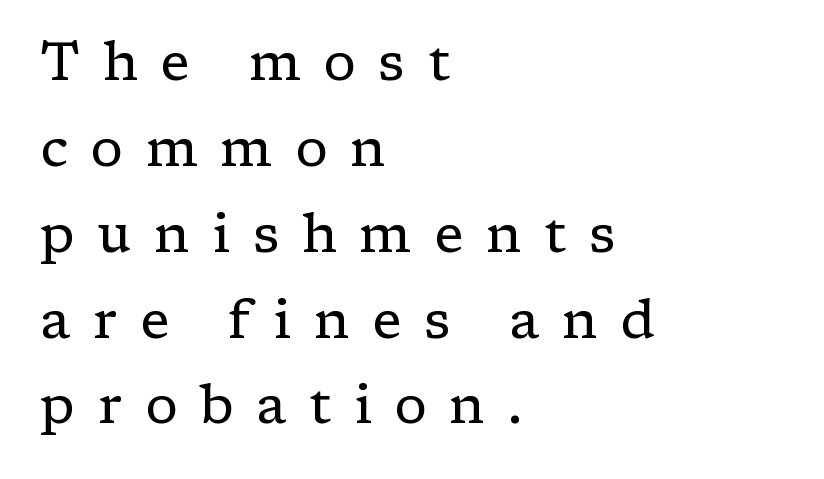
{"serif": "yes", "italic": "no", "bold": "no", "weight": "regular", "width": "normal", "stroke_contrast": "low", "x_height": "medium", "monospaced": "no", "underline": "no", "align": "left", "line_spacing": "normal", "line_spacing_ratio": 1.59, "letter_spacing": "wide", "letter_spacing_em": 0.42, "glyph_px": 54}
